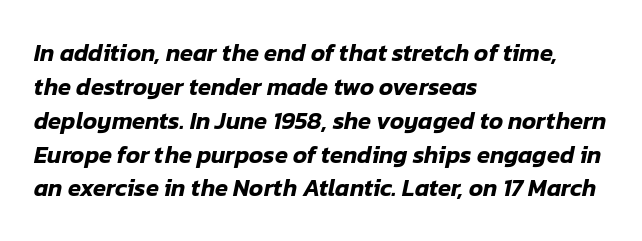
The image shows 24 px text type, italic (leaning right); set left-aligned, normal line spacing (1.41x), normal letter spacing, not underlined.
